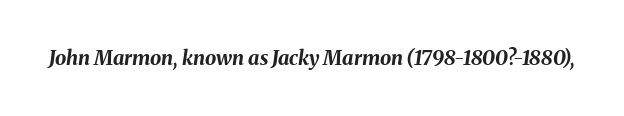
The image shows 20 px bold type, italic (leaning right); set normal letter spacing, not underlined.
